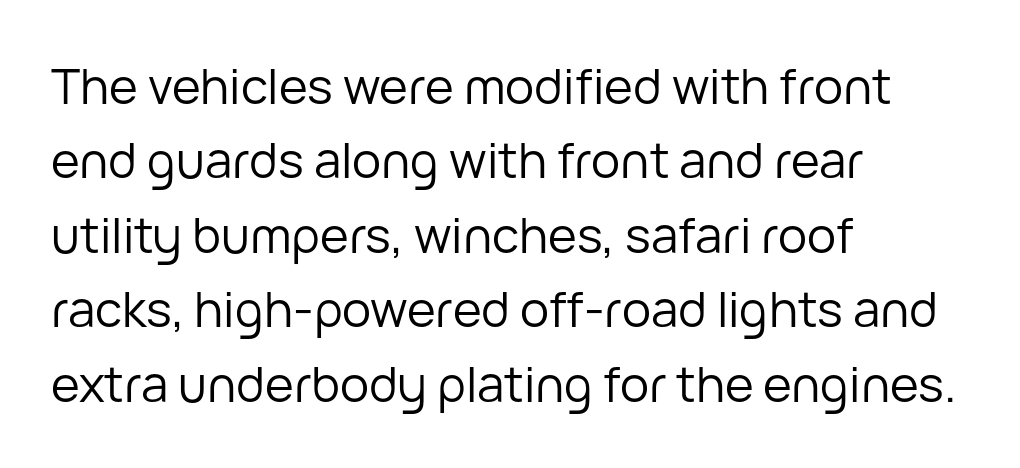
This sample has the flowing, uneven cadence of proportional lettering. Beneath every word, the page is bare. The cut favours lightness, reaching ordinary text weight at its darkest. Each new line begins a customary step beneath the previous one. These lines are set flush left with a ragged right edge.
